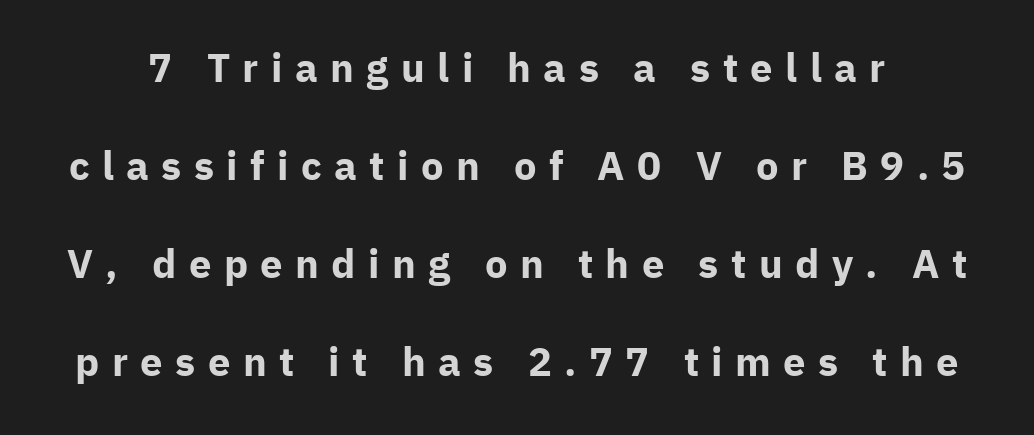
Summary of weight: heavy, a full bold. Typographically, this falls in the sans-serif category. A bare baseline throughout the passage. Looks like regular typesetting: each glyph gets only the width it needs.
